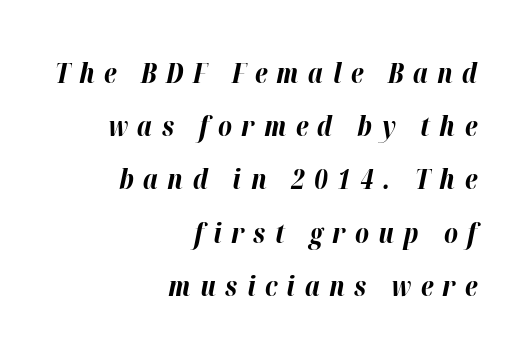
The image shows 27 px bold type, italic (leaning right); set right-aligned, loose line spacing (1.97x), unusually wide letter spacing (+0.35 em), not underlined.
